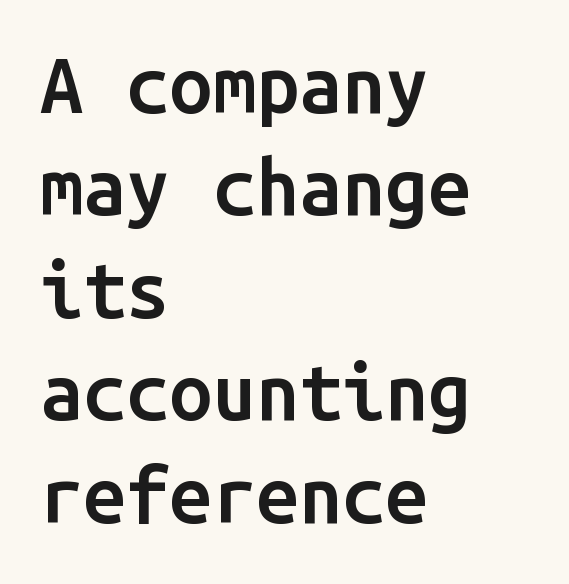
Q: Is the text bold? A: Semi-bold.
Q: Is the text italic (slanted)? A: No, it is upright.
Q: Is the typeface a serif or a sans-serif typeface? A: Sans-serif.
Q: Is the text underlined? A: No.
Q: How is the paragraph aligned? A: Left-aligned.
Q: Is the spacing between letters normal or unusually wide? A: Normal.
Q: Is the spacing between lines tight, normal or loose? A: Normal.
Q: Width (condensed, normal, or wide)? A: Normal.
Q: Stroke contrast? A: Low.
Q: x-height? A: Medium.
Q: Monospaced? A: Yes.
